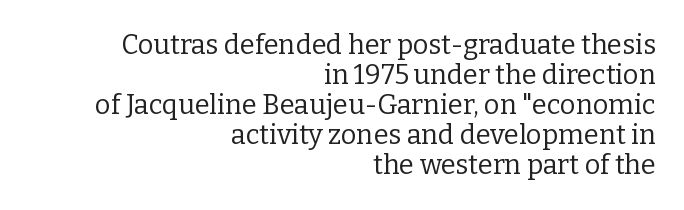
Vertically, the passage feels compressed, each row crowding the next. Does the lettering tilt? It doesn't — this is upright. Between one letter and the next there's only the usual sliver of space. No letter is thick-stroked: the sample isn't bold. This sample is right-justified, so line beginnings fall wherever the words allow.
